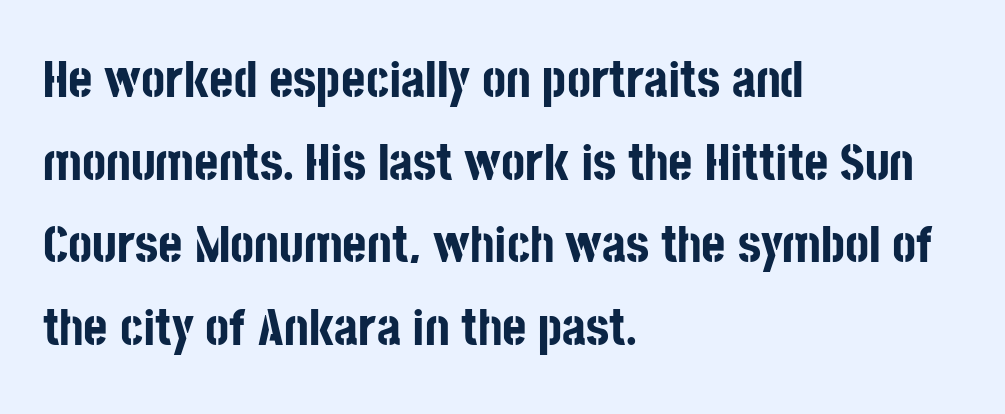
The image shows 52 px bold, condensed sans-serif type, upright; set left-aligned, normal line spacing (1.59x), normal letter spacing, not underlined; low stroke contrast and a large x-height.
